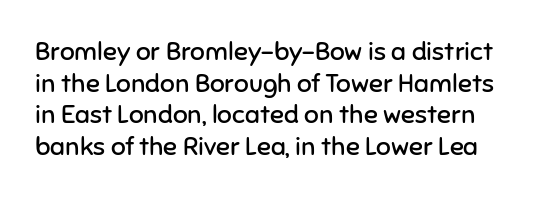
Designer's note — italics off, roman on. The baseline area is clear. Inter-character spacing is left at the font's built-in metrics. These glyphs show unthickened strokes, regular width or finer.
